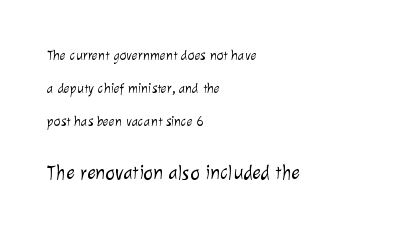
Q: Is the text bold? A: No.
Q: Is the text underlined? A: No.
Q: How is the paragraph aligned? A: Left-aligned.
Q: Is the spacing between letters normal or unusually wide? A: Normal.
Q: Is the spacing between lines tight, normal or loose? A: Loose.
Q: Which block of text is set in a larger size, the first (top) or the second (bottom)? A: The second (bottom) one.
